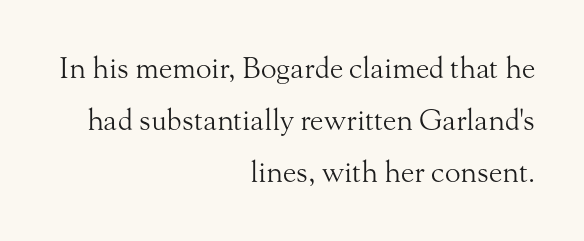
Unbolded letterforms with no extra heft. The paragraph shown leans on its right margin. Posture: straight, roman, zero tilt. Quick note: underline off. The characters display serif detailing at their extremities. The rendering uses natural spacing where letterforms have individual widths.
